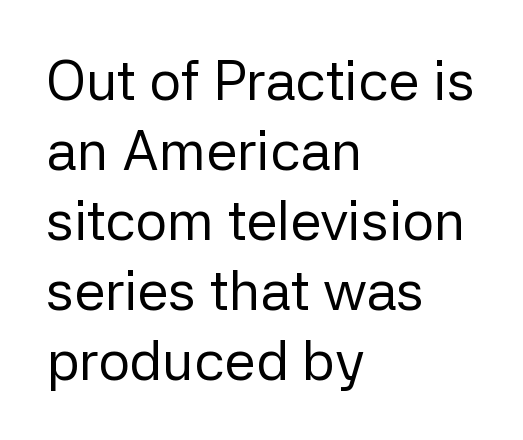
The image shows 56 px regular-weight sans-serif type, upright; set left-aligned, normal line spacing (1.25x), normal letter spacing, not underlined; low stroke contrast and a medium x-height.
